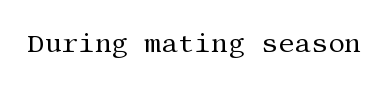
{"italic": "no", "bold": "no", "underline": "no", "letter_spacing": "normal", "letter_spacing_em": 0.0, "glyph_px": 26}
